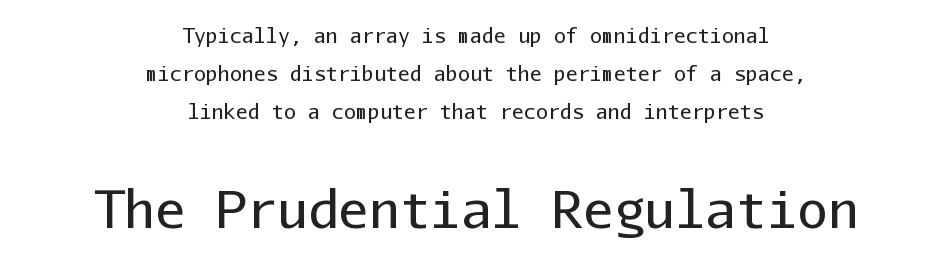
The cut favours lightness, reaching ordinary text weight at its darkest. Horizontally, the lines are justified to the midpoint only. Is the letter spacing exaggerated? No — it looks like the ordinary default. Fixed-width glyphs throughout — classic coding-font behaviour. Visually, the bottom section dominates because its glyphs are scaled up.
